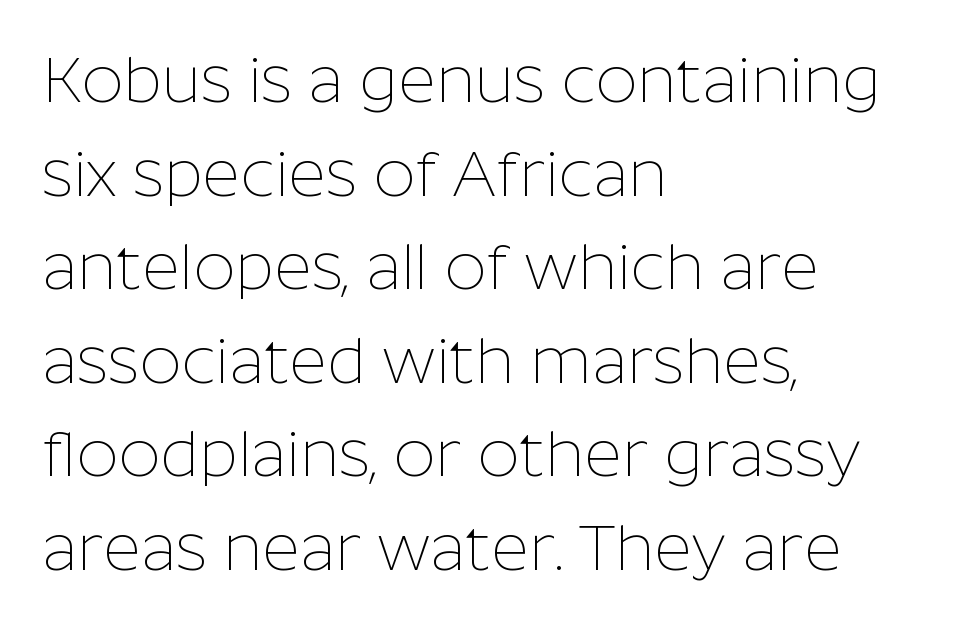
The image shows 65 px thin sans-serif type, upright; set left-aligned, normal line spacing (1.44x), normal letter spacing, not underlined; low stroke contrast and a medium x-height.
